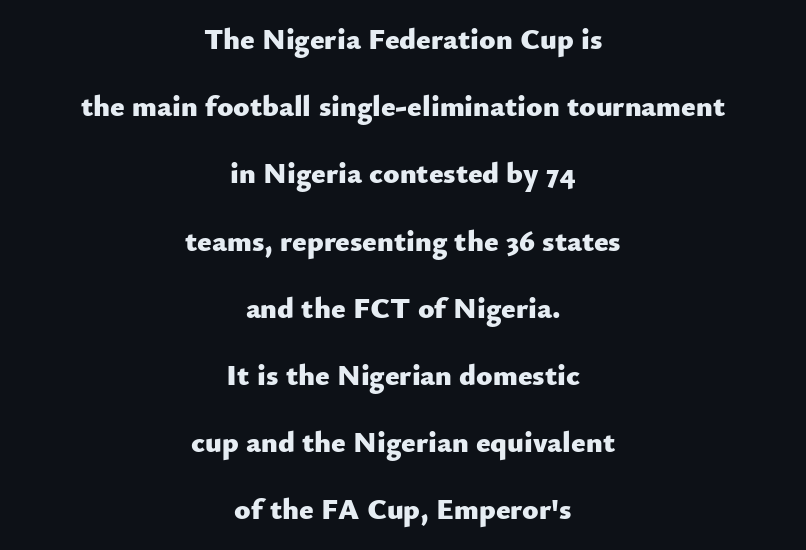
{"serif": "no", "italic": "no", "bold": "yes", "weight": "heavy", "width": "normal", "stroke_contrast": "low", "x_height": "small", "monospaced": "no", "underline": "no", "align": "center", "line_spacing": "loose", "line_spacing_ratio": 2.24, "letter_spacing": "normal", "letter_spacing_em": 0.0, "glyph_px": 30}
